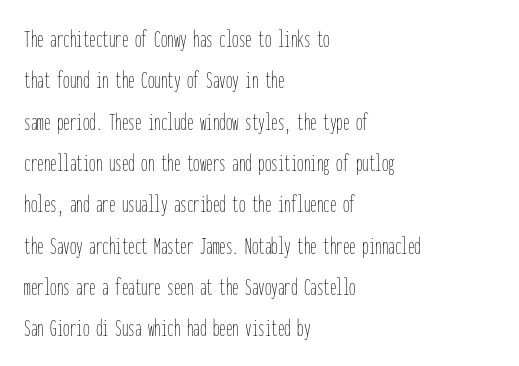
Each stroke keeps to a modest, everyday thickness or less. Whoever set this chose a conventional vertical rhythm. Caption: multi-line text, flush left, ragged right. Underlining? Definitely not there.
